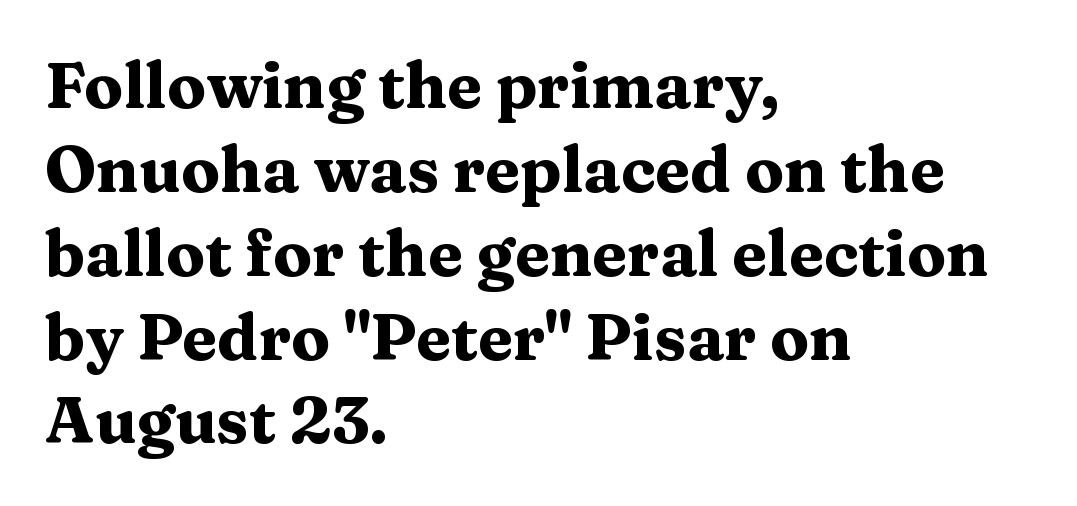
Q: Is the text bold? A: Yes.
Q: Is the text italic (slanted)? A: No, it is upright.
Q: Is the typeface a serif or a sans-serif typeface? A: Serif.
Q: Is the text underlined? A: No.
Q: How is the paragraph aligned? A: Left-aligned.
Q: Is the spacing between letters normal or unusually wide? A: Normal.
Q: Is the spacing between lines tight, normal or loose? A: Normal.
Q: Width (condensed, normal, or wide)? A: Wide.
Q: Stroke contrast? A: Medium.
Q: x-height? A: Medium.
Q: Monospaced? A: No.
